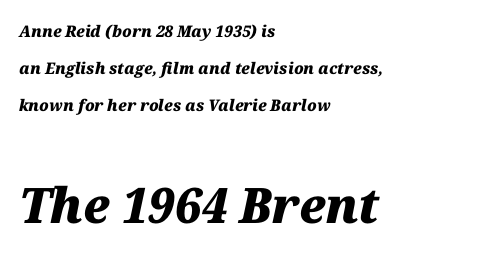
Q: Is the text bold? A: Yes.
Q: Is the text italic (slanted)? A: Yes, it leans right by about 12 degrees.
Q: Is the text underlined? A: No.
Q: How is the paragraph aligned? A: Left-aligned.
Q: Is the spacing between letters normal or unusually wide? A: Normal.
Q: Is the spacing between lines tight, normal or loose? A: Loose.
Q: Which block of text is set in a larger size, the first (top) or the second (bottom)? A: The second (bottom) one.
Q: Width (condensed, normal, or wide)? A: Normal.
Q: Stroke contrast? A: Medium.
Q: x-height? A: Medium.
Q: Monospaced? A: No.
